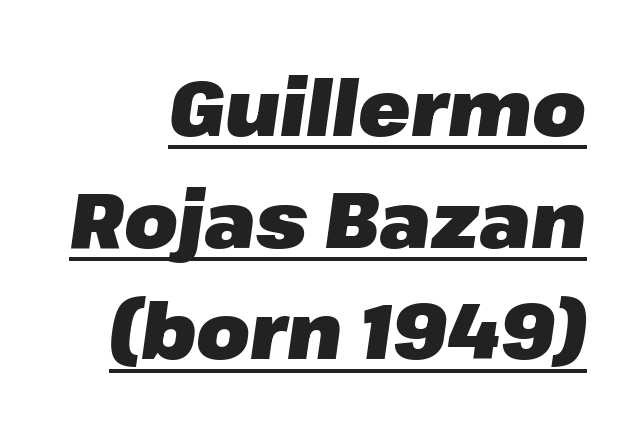
The image shows 77 px heavy type, italic (leaning right); set normal line spacing (1.45x), normal letter spacing, underlined; low stroke contrast and a medium x-height.
